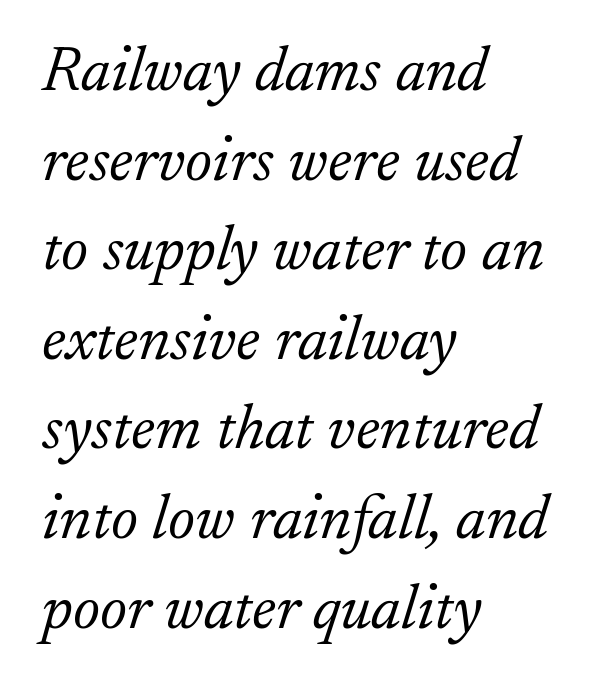
Q: Is the text bold? A: No.
Q: Is the text italic (slanted)? A: Yes, it leans right by about 17 degrees.
Q: Is the typeface a serif or a sans-serif typeface? A: Serif.
Q: Is the text underlined? A: No.
Q: How is the paragraph aligned? A: Left-aligned.
Q: Is the spacing between letters normal or unusually wide? A: Normal.
Q: Is the spacing between lines tight, normal or loose? A: Normal.
Q: Width (condensed, normal, or wide)? A: Normal.
Q: Stroke contrast? A: Low.
Q: x-height? A: Small.
Q: Monospaced? A: No.
